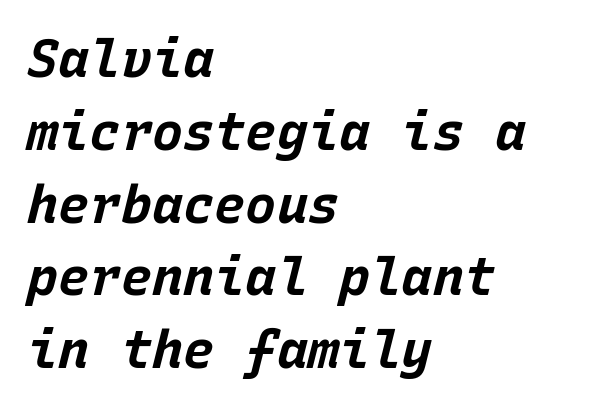
The image shows 52 px bold type, italic (leaning right), monospaced; set left-aligned, normal line spacing (1.4x), normal letter spacing, not underlined; low stroke contrast and a large x-height.
